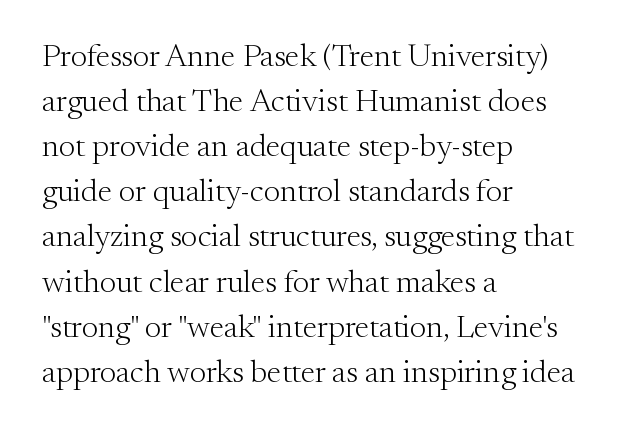
Q: Is the text bold? A: No.
Q: Is the text italic (slanted)? A: No, it is upright.
Q: Is the typeface a serif or a sans-serif typeface? A: Serif.
Q: Is the text underlined? A: No.
Q: How is the paragraph aligned? A: Left-aligned.
Q: Is the spacing between letters normal or unusually wide? A: Normal.
Q: Is the spacing between lines tight, normal or loose? A: Normal.
Q: Width (condensed, normal, or wide)? A: Normal.
Q: Stroke contrast? A: Medium.
Q: x-height? A: Small.
Q: Monospaced? A: No.
